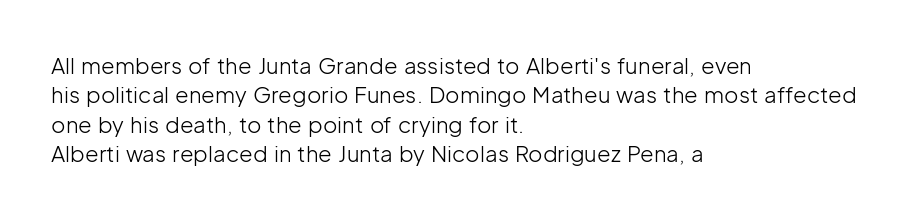
Q: Is the text bold? A: No.
Q: Is the text italic (slanted)? A: No, it is upright.
Q: Is the text underlined? A: No.
Q: How is the paragraph aligned? A: Left-aligned.
Q: Is the spacing between letters normal or unusually wide? A: Normal.
Q: Is the spacing between lines tight, normal or loose? A: Normal.
